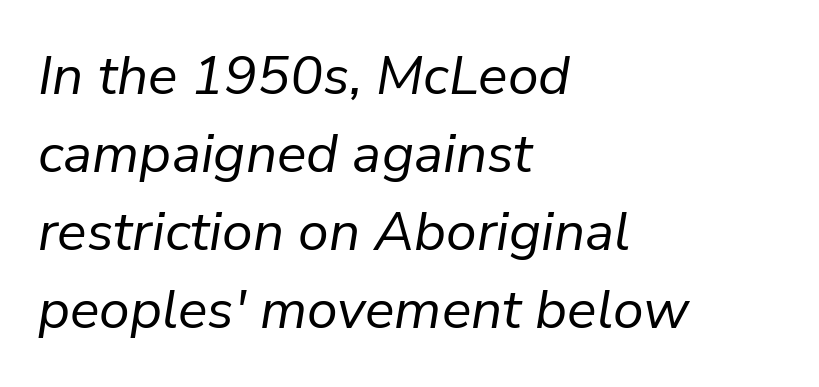
The image shows 55 px regular-weight type, italic (leaning right); set left-aligned, normal line spacing (1.42x), normal letter spacing, not underlined; low stroke contrast and a medium x-height.
